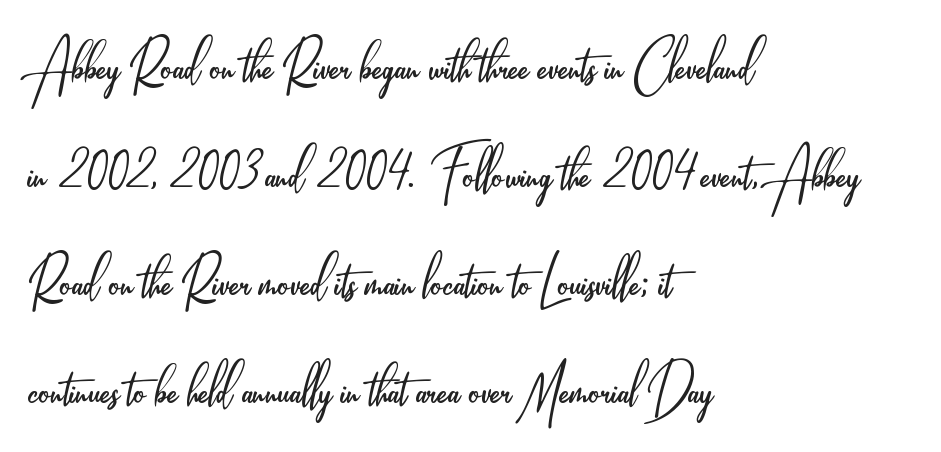
The image shows 71 px light, condensed sans-serif type; set left-aligned, normal line spacing (1.52x), normal letter spacing, not underlined; low stroke contrast and a small x-height.
